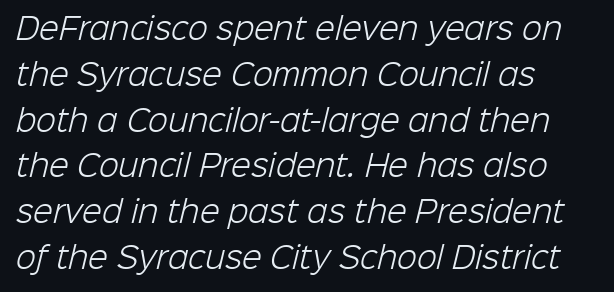
The image shows 29 px light sans-serif type; set left-aligned, normal line spacing (1.58x), normal letter spacing, not underlined; low stroke contrast and a medium x-height.
